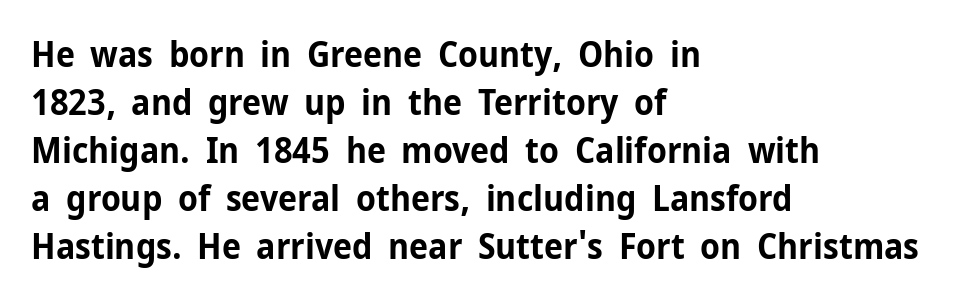
{"serif": "no", "italic": "no", "bold": "yes", "weight": "bold", "width": "normal", "stroke_contrast": "low", "x_height": "medium", "monospaced": "no", "underline": "no", "align": "left", "line_spacing": "normal", "line_spacing_ratio": 1.37, "letter_spacing": "normal", "letter_spacing_em": 0.0, "glyph_px": 35}
